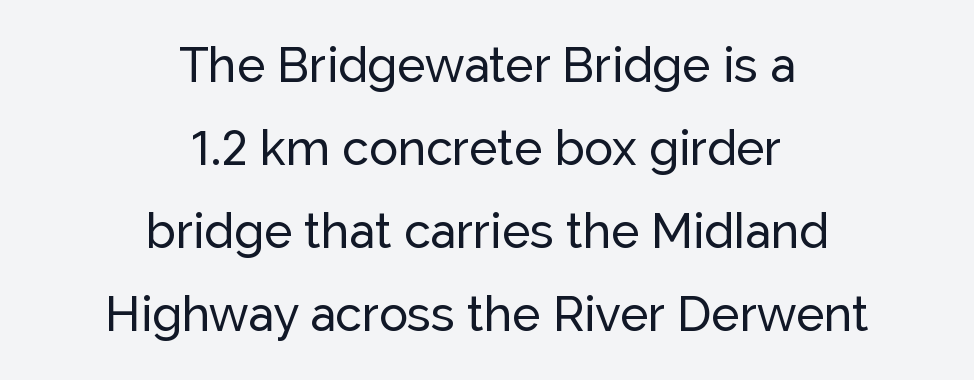
The image shows 48 px sans-serif type, upright; set centered, line spacing 1.73x, normal letter spacing, not underlined; low stroke contrast and a medium x-height.
